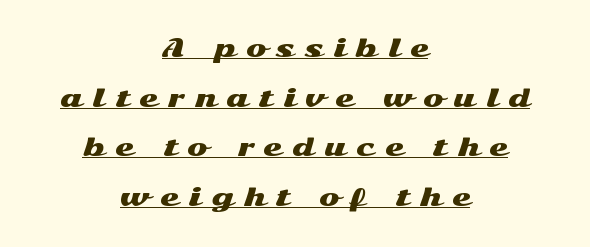
Q: Is the text italic (slanted)? A: Yes.
Q: Is the text underlined? A: Yes.
Q: How is the paragraph aligned? A: Centered.
Q: Is the spacing between letters normal or unusually wide? A: Unusually wide.
Q: Is the spacing between lines tight, normal or loose? A: Loose.
